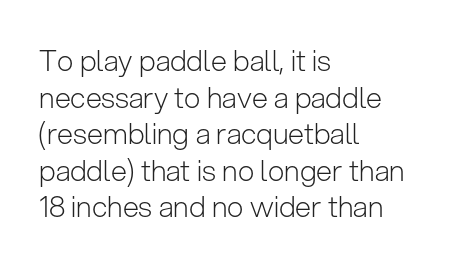
The image shows 29 px light sans-serif type, upright; set left-aligned, normal line spacing (1.26x), normal letter spacing, not underlined; low stroke contrast and a medium x-height.
